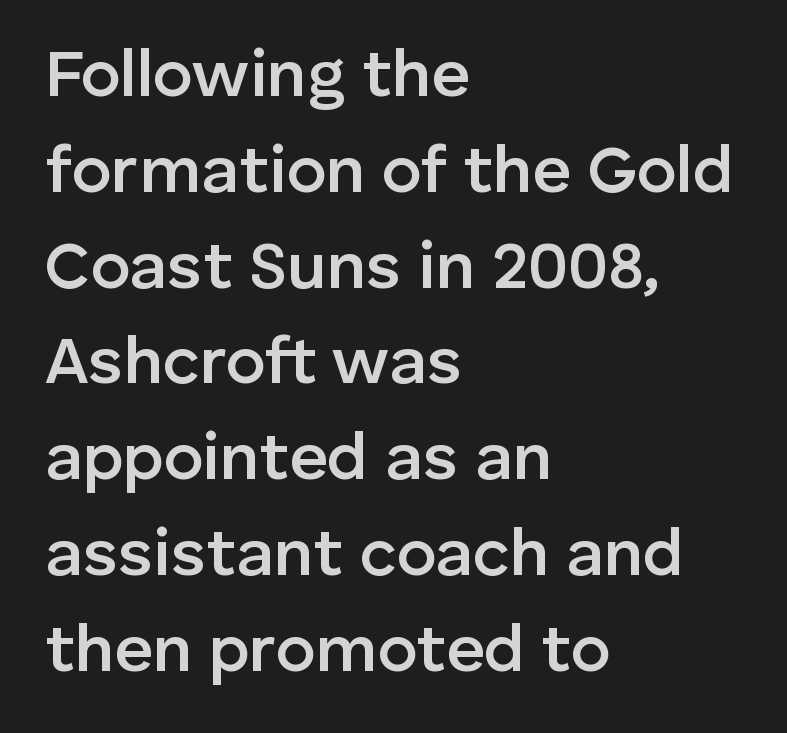
{"serif": "no", "italic": "no", "bold": "semi", "weight": "semibold", "width": "normal", "stroke_contrast": "low", "x_height": "medium", "monospaced": "no", "underline": "no", "align": "left", "line_spacing": "normal", "line_spacing_ratio": 1.43, "letter_spacing": "normal", "letter_spacing_em": 0.0, "glyph_px": 67}
